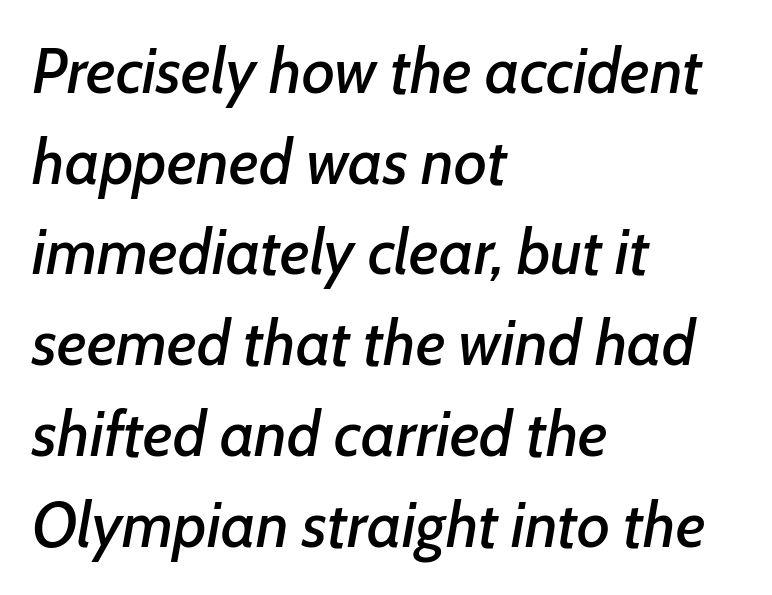
The image shows 63 px text type, italic (leaning right); set left-aligned, normal line spacing (1.44x), normal letter spacing, not underlined; low stroke contrast and a medium x-height.
